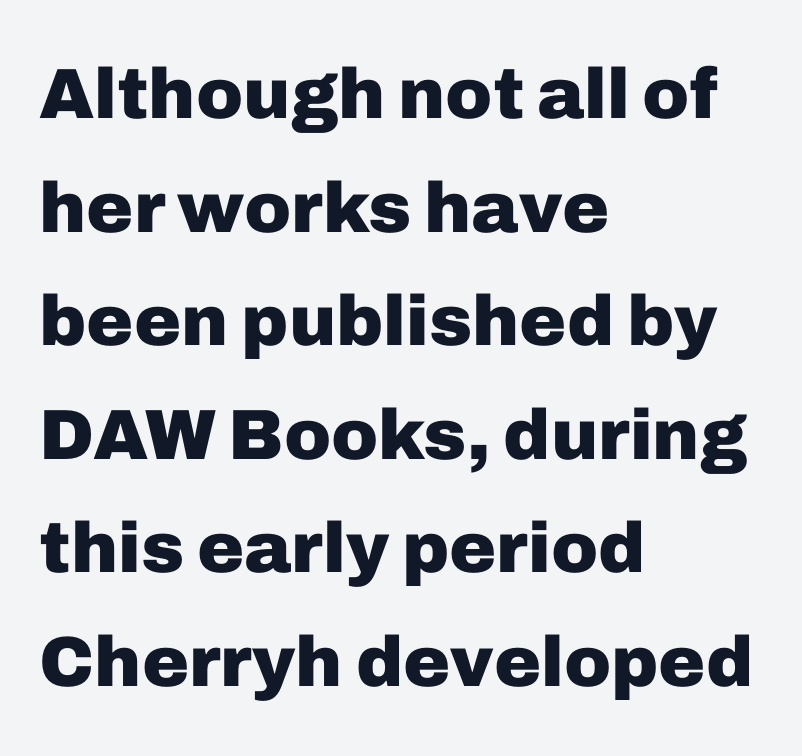
{"serif": "no", "italic": "no", "bold": "yes", "weight": "heavy", "width": "normal", "stroke_contrast": "low", "x_height": "medium", "monospaced": "no", "underline": "no", "align": "left", "line_spacing": "normal", "line_spacing_ratio": 1.6, "letter_spacing": "normal", "letter_spacing_em": 0.0, "glyph_px": 71}
